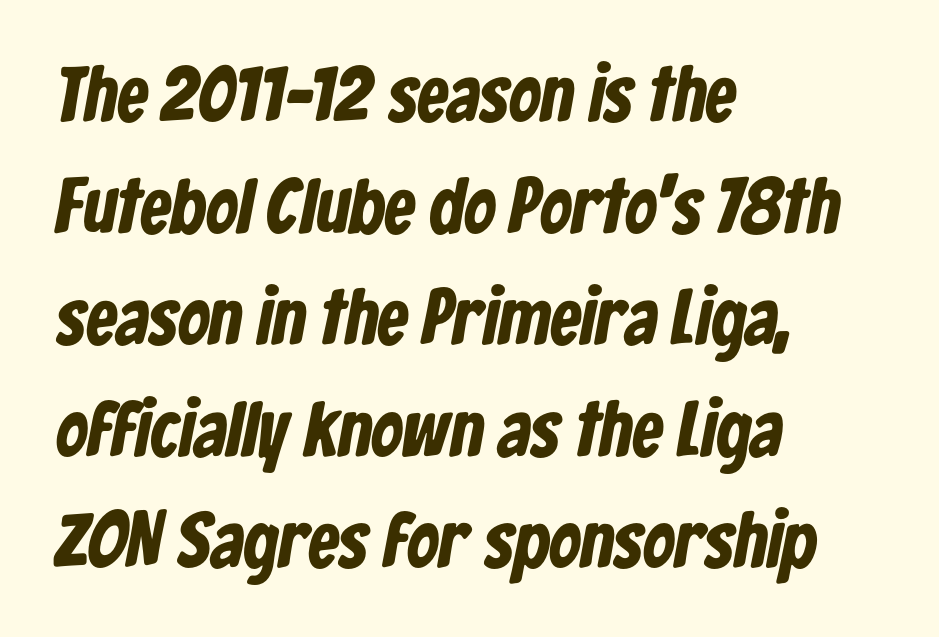
The image shows 78 px bold, condensed sans-serif type; set left-aligned, normal line spacing (1.43x), normal letter spacing, not underlined; low stroke contrast and a medium x-height.
